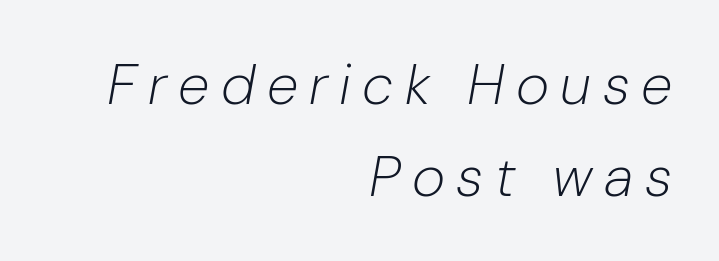
Q: Is the text bold? A: No.
Q: Is the text italic (slanted)? A: Yes, it leans right by about 10 degrees.
Q: Is the text underlined? A: No.
Q: How is the paragraph aligned? A: Right-aligned.
Q: Is the spacing between letters normal or unusually wide? A: Unusually wide.
Q: Is the spacing between lines tight, normal or loose? A: Normal.
Q: Width (condensed, normal, or wide)? A: Normal.
Q: Stroke contrast? A: Low.
Q: x-height? A: Medium.
Q: Monospaced? A: No.
